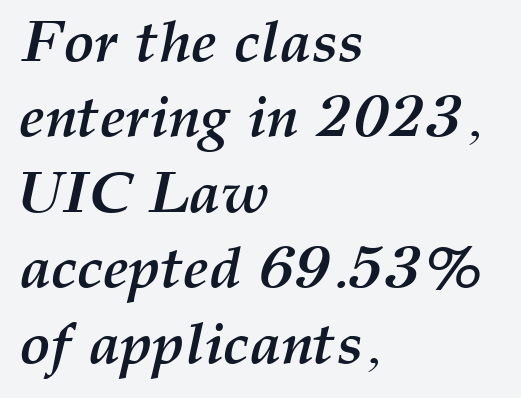
The sample has been set heavy, in full bold. Regarding leading, the lines here are spaced in the standard way. The rendering keeps characters at their native spacing. Every character sits at an angle, as italics do. Has an underline been added? It has not.
